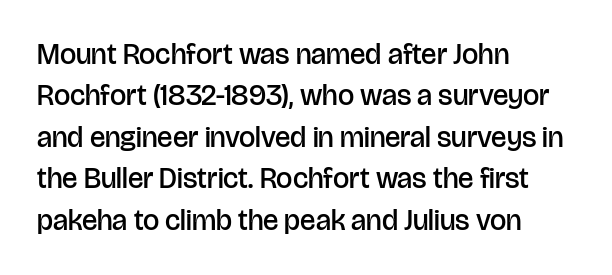
The image shows 29 px semibold sans-serif type, upright; set left-aligned, normal line spacing (1.43x), normal letter spacing, not underlined; low stroke contrast and a large x-height.
